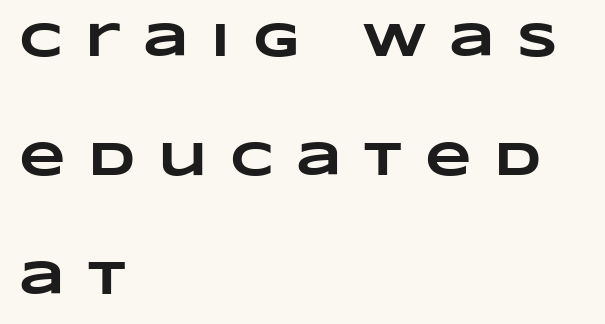
Every row of glyphs begins at an identical x-position on the left. A great deal of white space separates one row of letters from the next. Here the designer chose a conventional face with non-uniform glyph widths. Just letters on the line, the space beneath them empty.
